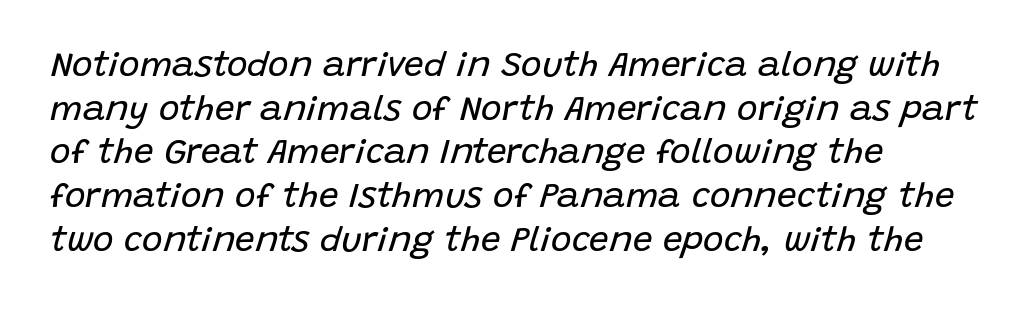
The glyphs are unaccompanied by any horizontal stroke below them. Horizontal alignment here is leftward, the default for most running prose. The weight tops out at a normal text grade. Baseline-to-baseline distance is the conventional proportion of letter height. This sample uses an oblique cut, with every glyph tilted off the vertical. Is this a fixed-width face? No — the glyphs have proportional, varying widths.
